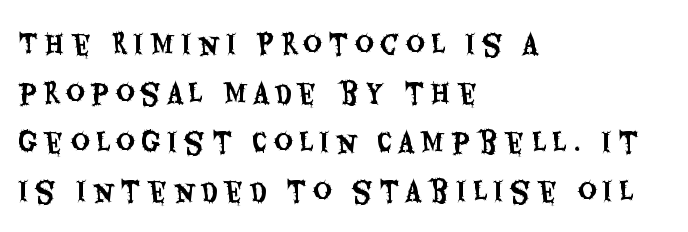
Q: Is the text italic (slanted)? A: No, it is upright.
Q: Is the text underlined? A: No.
Q: How is the paragraph aligned? A: Left-aligned.
Q: Is the spacing between letters normal or unusually wide? A: Unusually wide.
